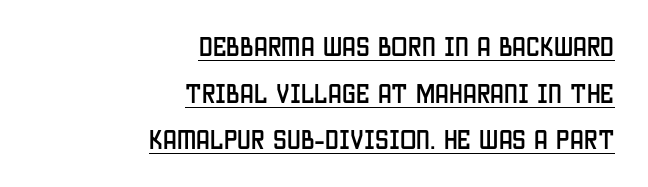
Q: Is the text italic (slanted)? A: No, it is upright.
Q: Is the text underlined? A: Yes.
Q: How is the paragraph aligned? A: Right-aligned.
Q: Is the spacing between letters normal or unusually wide? A: Normal.
Q: Is the spacing between lines tight, normal or loose? A: Loose.
